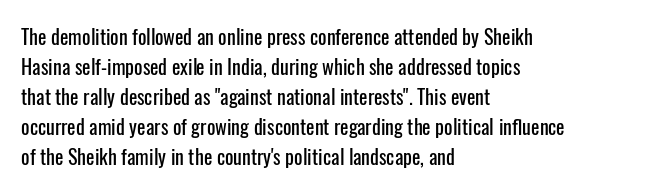
Q: Is the text italic (slanted)? A: No, it is upright.
Q: Is the text underlined? A: No.
Q: How is the paragraph aligned? A: Left-aligned.
Q: Is the spacing between letters normal or unusually wide? A: Normal.
Q: Is the spacing between lines tight, normal or loose? A: Normal.
